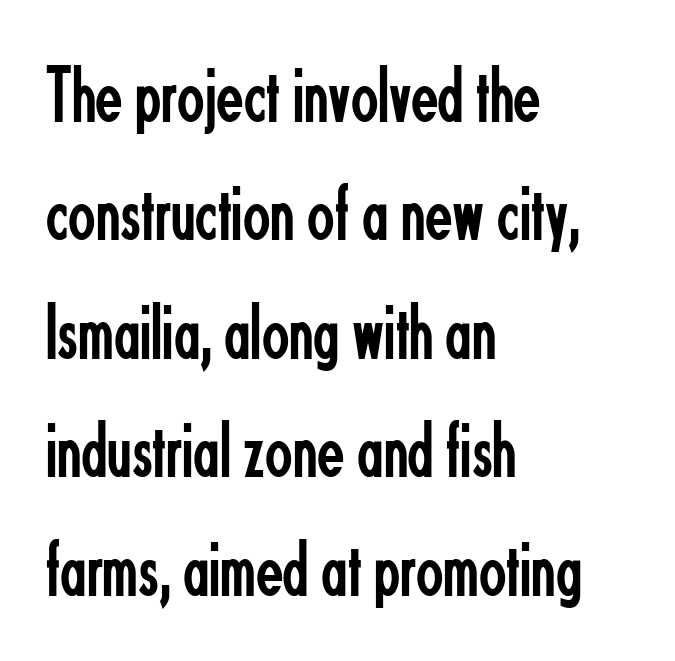
The image shows 80 px regular-weight, condensed sans-serif type, upright; set left-aligned, normal line spacing (1.48x), normal letter spacing, not underlined; low stroke contrast and a small x-height.
